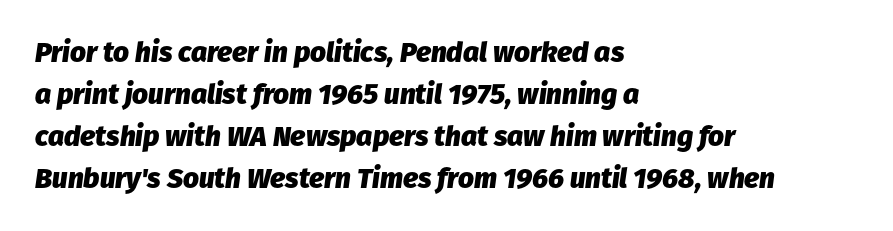
Q: Is the text bold? A: Yes.
Q: Is the text italic (slanted)? A: Yes, it leans right by about 8 degrees.
Q: Is the text underlined? A: No.
Q: How is the paragraph aligned? A: Left-aligned.
Q: Is the spacing between letters normal or unusually wide? A: Normal.
Q: Is the spacing between lines tight, normal or loose? A: Normal.
Q: Width (condensed, normal, or wide)? A: Normal.
Q: Stroke contrast? A: Low.
Q: x-height? A: Medium.
Q: Monospaced? A: No.
